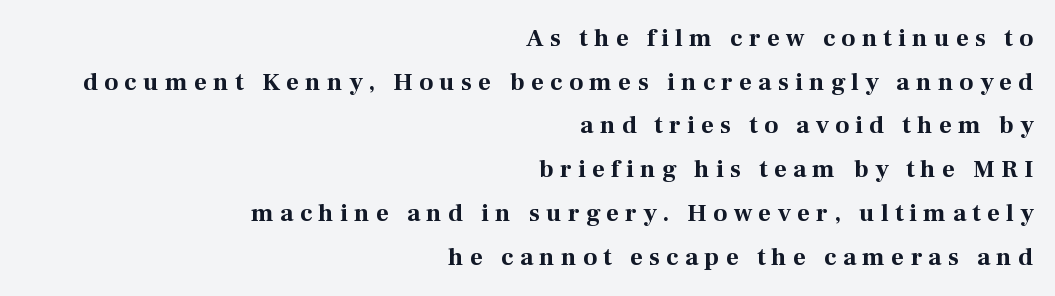
The image shows 25 px bold type, upright; set right-aligned, line spacing 1.75x, unusually wide letter spacing (+0.25 em), not underlined.
